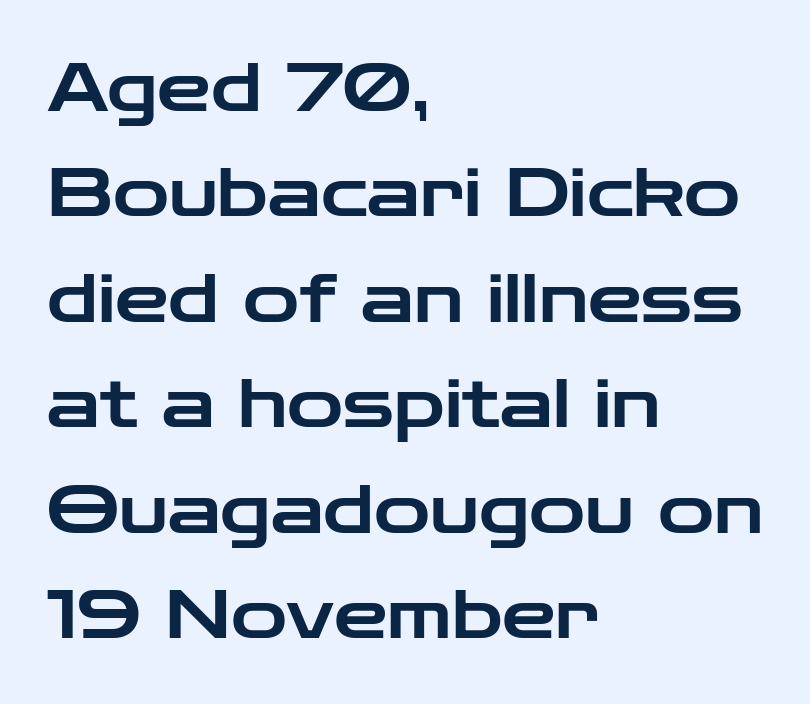
Q: Is the text italic (slanted)? A: No, it is upright.
Q: Is the typeface a serif or a sans-serif typeface? A: Sans-serif.
Q: Is the text underlined? A: No.
Q: How is the paragraph aligned? A: Left-aligned.
Q: Is the spacing between letters normal or unusually wide? A: Normal.
Q: Is the spacing between lines tight, normal or loose? A: Normal.
Q: Width (condensed, normal, or wide)? A: Wide.
Q: Stroke contrast? A: Low.
Q: x-height? A: Medium.
Q: Monospaced? A: No.
